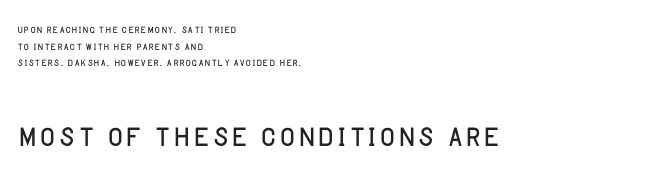
{"serif": "no", "italic": "no", "bold": "no", "weight": "light", "width": "normal", "stroke_contrast": "low", "x_height": "large", "monospaced": "no", "underline": "no", "align": "left", "line_spacing_ratio": 1.19, "letter_spacing": "normal", "letter_spacing_em": 0.0, "larger_block": "second", "size_ratio": 2.93, "glyph_px": 41}
